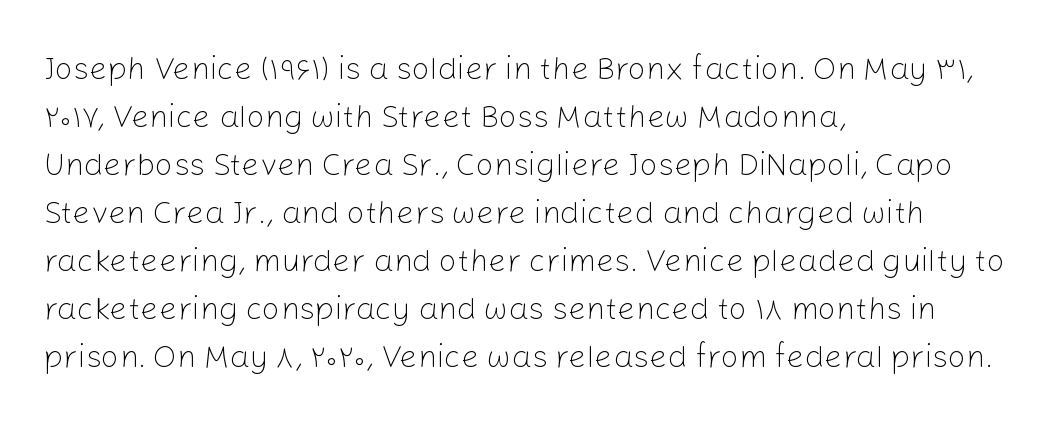
The image shows 32 px light sans-serif type, upright; set left-aligned, normal line spacing (1.5x), normal letter spacing, not underlined; low stroke contrast and a medium x-height.
